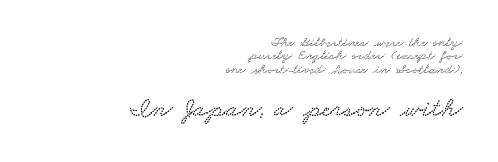
Q: Is the text underlined? A: No.
Q: How is the paragraph aligned? A: Right-aligned.
Q: Is the spacing between letters normal or unusually wide? A: Normal.
Q: Is the spacing between lines tight, normal or loose? A: Tight.
Q: Which block of text is set in a larger size, the first (top) or the second (bottom)? A: The second (bottom) one.
